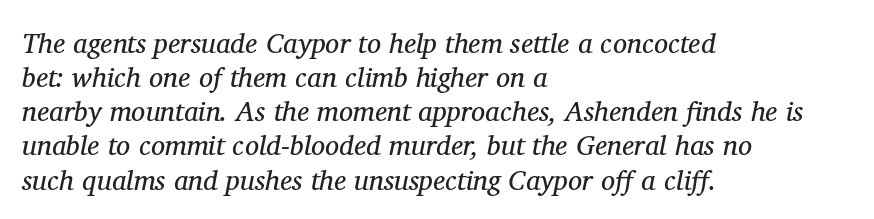
Q: Is the text bold? A: No.
Q: Is the text italic (slanted)? A: Yes, it leans right by about 11 degrees.
Q: Is the typeface a serif or a sans-serif typeface? A: Serif.
Q: Is the text underlined? A: No.
Q: How is the paragraph aligned? A: Left-aligned.
Q: Is the spacing between letters normal or unusually wide? A: Normal.
Q: Width (condensed, normal, or wide)? A: Normal.
Q: Stroke contrast? A: Medium.
Q: x-height? A: Medium.
Q: Monospaced? A: No.
